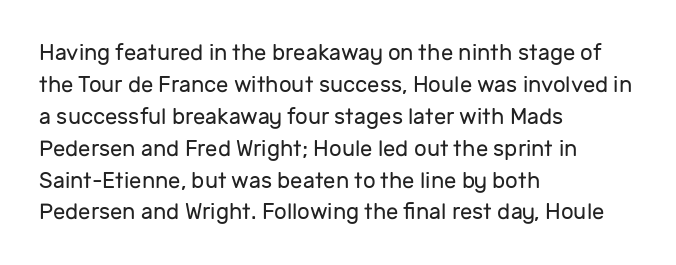
The image shows 22 px text type, upright; set left-aligned, normal line spacing (1.45x), normal letter spacing, not underlined.
